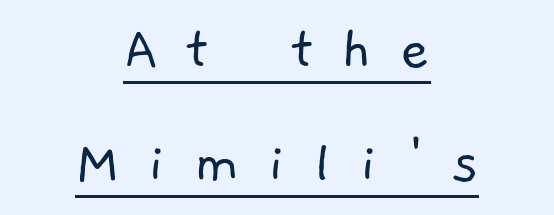
Short note: letters widely spaced. In designer terms, the underline attribute is active on this setting. Line starts and ends both wander, symmetrically. The characters are drawn with everyday or finer stroke widths. Think of a printed novel: that variable character pitch is what you see here.
